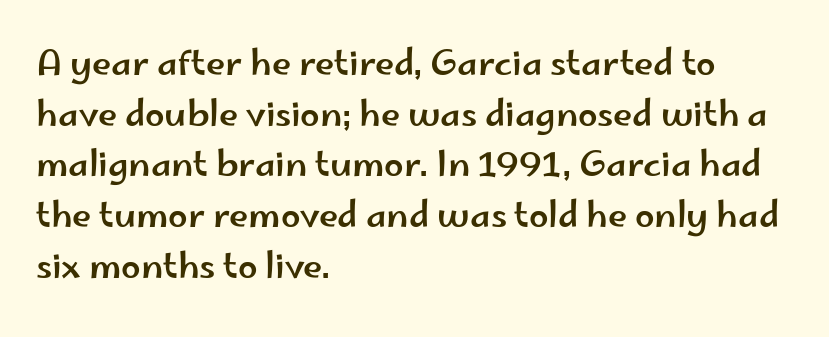
Q: Is the text italic (slanted)? A: No, it is upright.
Q: Is the typeface a serif or a sans-serif typeface? A: Sans-serif.
Q: Is the text underlined? A: No.
Q: How is the paragraph aligned? A: Left-aligned.
Q: Is the spacing between letters normal or unusually wide? A: Normal.
Q: Is the spacing between lines tight, normal or loose? A: Normal.
Q: Width (condensed, normal, or wide)? A: Wide.
Q: Stroke contrast? A: Low.
Q: x-height? A: Small.
Q: Monospaced? A: No.
